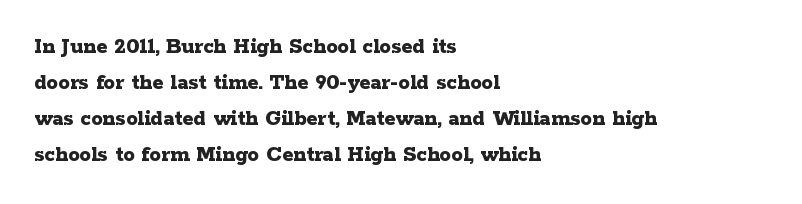
Notice how descenders clear the ascenders below comfortably — that's standard leading. The sample has been set heavy, in full bold. Italic? Not at all — the glyphs are vertical. A bare baseline throughout the passage. The rag falls on the right side of this text block. Inter-character spacing is left at the font's built-in metrics.
